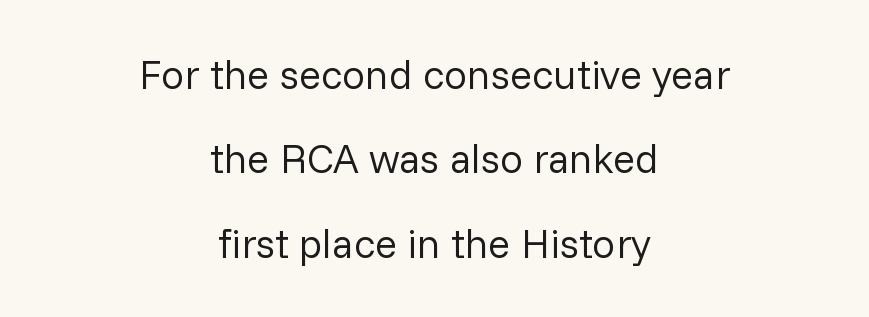
Q: Is the text bold? A: No.
Q: Is the text italic (slanted)? A: No, it is upright.
Q: Is the typeface a serif or a sans-serif typeface? A: Sans-serif.
Q: Is the text underlined? A: No.
Q: How is the paragraph aligned? A: Centered.
Q: Is the spacing between letters normal or unusually wide? A: Normal.
Q: Is the spacing between lines tight, normal or loose? A: Loose.
Q: Width (condensed, normal, or wide)? A: Normal.
Q: Stroke contrast? A: Low.
Q: x-height? A: Medium.
Q: Monospaced? A: No.
